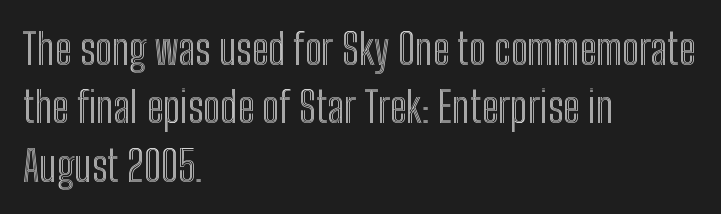
Lines of text with bare space underneath. The letters advance in unequal steps, a hallmark of proportional type. A typesetter would call this leading conventional body-copy spacing. Characters remain perfectly vertical along every line. All the whitespace from short lines collects on the right.
